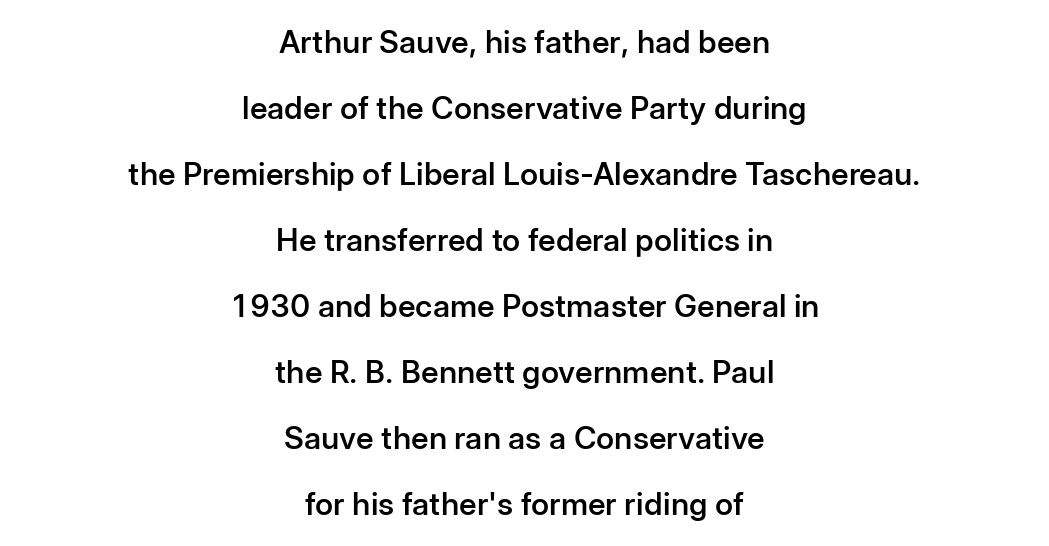
Each row of text sits above clean, open space. Standard letterfit; no display-style spreading of the glyphs. Is there any slant? The stems are plumb. A student would call this center alignment; a typographer would say set centered. A typesetter would call this leading open, well beyond the default. The glyphs in this specimen are sans serif.
